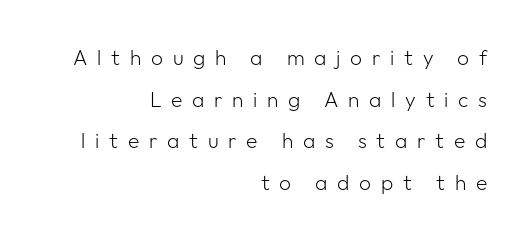
The image shows 21 px text type, upright; set right-aligned, loose line spacing (1.98x), unusually wide letter spacing (+0.46 em), not underlined.
